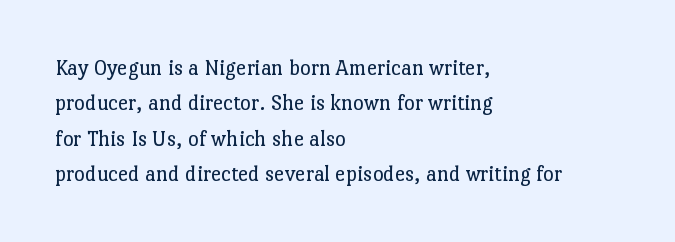
Q: Is the text bold? A: No.
Q: Is the text italic (slanted)? A: No, it is upright.
Q: Is the text underlined? A: No.
Q: How is the paragraph aligned? A: Left-aligned.
Q: Is the spacing between letters normal or unusually wide? A: Normal.
Q: Is the spacing between lines tight, normal or loose? A: Normal.
